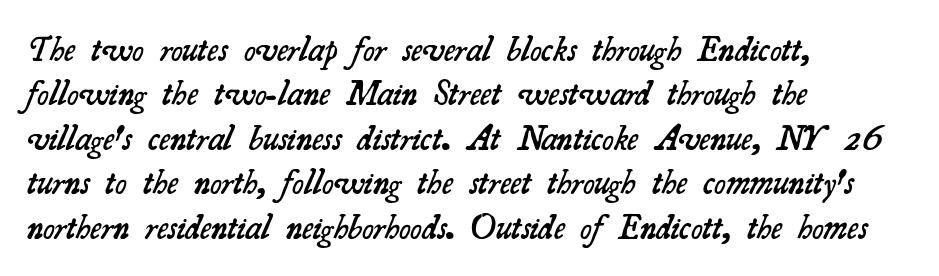
The image shows 35 px semibold serif type; set left-aligned, normal line spacing (1.27x), normal letter spacing, not underlined; medium stroke contrast and a small x-height.
